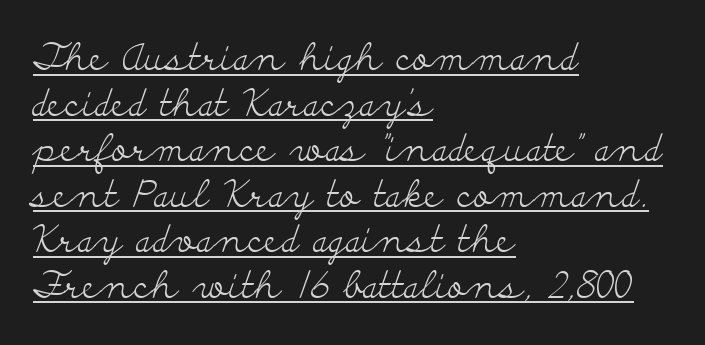
Typographically, this falls in the serif category. The sample's only ornament is a line tracing under the words. The letters advance in unequal steps, a hallmark of proportional type.
